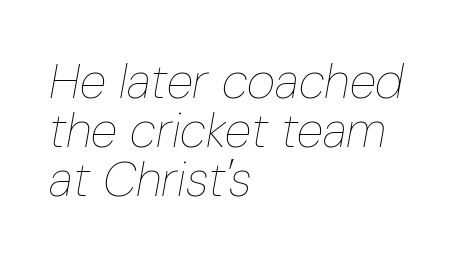
Q: Is the text bold? A: No.
Q: Is the text italic (slanted)? A: Yes, it leans right by about 10 degrees.
Q: Is the text underlined? A: No.
Q: How is the paragraph aligned? A: Left-aligned.
Q: Is the spacing between letters normal or unusually wide? A: Normal.
Q: Is the spacing between lines tight, normal or loose? A: Tight.
Q: Width (condensed, normal, or wide)? A: Condensed.
Q: Stroke contrast? A: Low.
Q: x-height? A: Medium.
Q: Monospaced? A: No.
